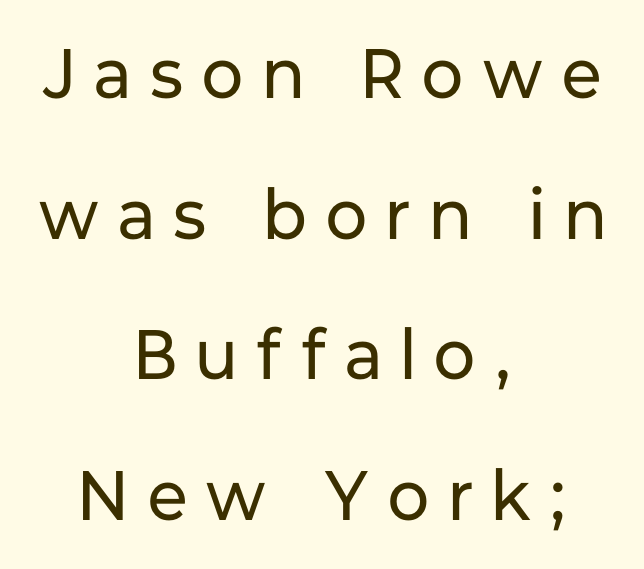
Regarding serifs, this sample does without them. The paragraph has two soft edges and a firm central axis. Does the lettering tilt? It doesn't — this is upright. The rendering uses natural spacing where letterforms have individual widths. Regarding leading, the lines here are spaced well apart.
